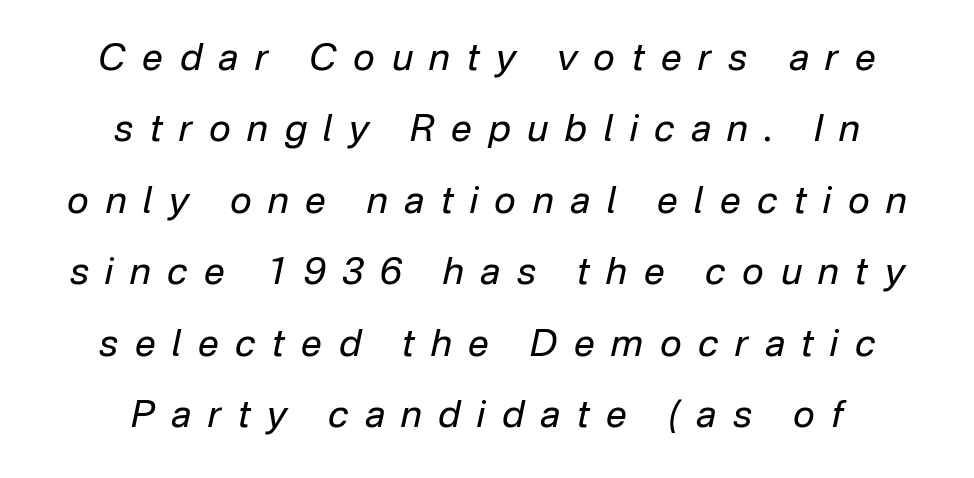
The image shows 37 px regular-weight type, italic (leaning right); set centered, loose line spacing (1.93x), unusually wide letter spacing (+0.45 em), not underlined; low stroke contrast and a medium x-height.
